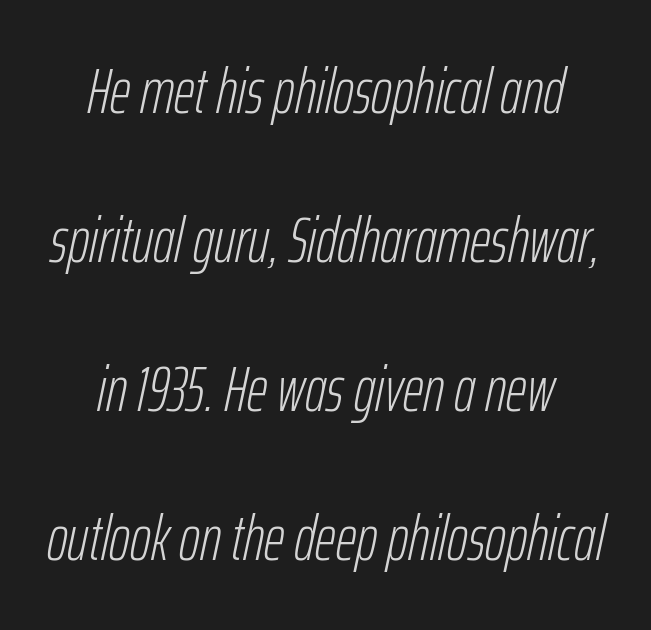
Q: Is the text bold? A: No.
Q: Is the text italic (slanted)? A: Yes, it leans right by about 12 degrees.
Q: Is the text underlined? A: No.
Q: How is the paragraph aligned? A: Centered.
Q: Is the spacing between letters normal or unusually wide? A: Normal.
Q: Is the spacing between lines tight, normal or loose? A: Loose.
Q: Width (condensed, normal, or wide)? A: Condensed.
Q: Stroke contrast? A: Low.
Q: x-height? A: Medium.
Q: Monospaced? A: No.
